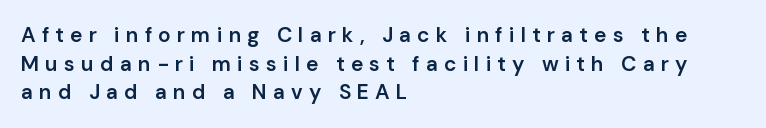
The image shows 21 px text type, upright; set left-aligned, normal line spacing (1.36x), unusually wide letter spacing (+0.29 em), not underlined.
